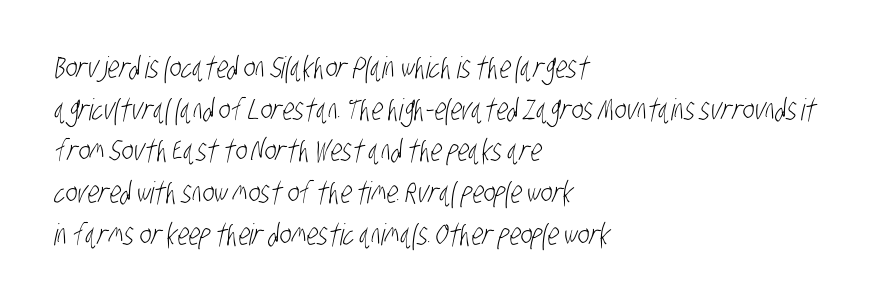
Q: Is the text bold? A: No.
Q: Is the typeface a serif or a sans-serif typeface? A: Sans-serif.
Q: Is the text underlined? A: No.
Q: How is the paragraph aligned? A: Left-aligned.
Q: Is the spacing between letters normal or unusually wide? A: Normal.
Q: Is the spacing between lines tight, normal or loose? A: Normal.
Q: Width (condensed, normal, or wide)? A: Condensed.
Q: Stroke contrast? A: Low.
Q: x-height? A: Large.
Q: Monospaced? A: No.
